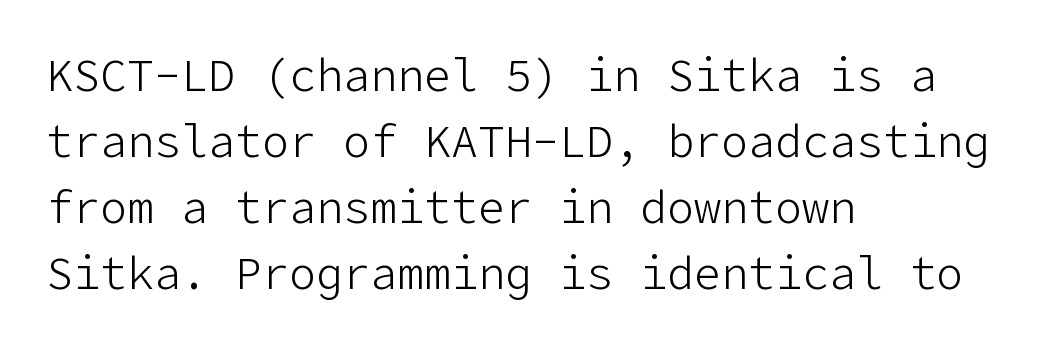
{"serif": "no", "italic": "no", "bold": "no", "weight": "light", "width": "normal", "stroke_contrast": "low", "x_height": "medium", "underline": "no", "align": "left", "line_spacing": "normal", "line_spacing_ratio": 1.47, "letter_spacing": "normal", "letter_spacing_em": 0.0, "glyph_px": 45}
